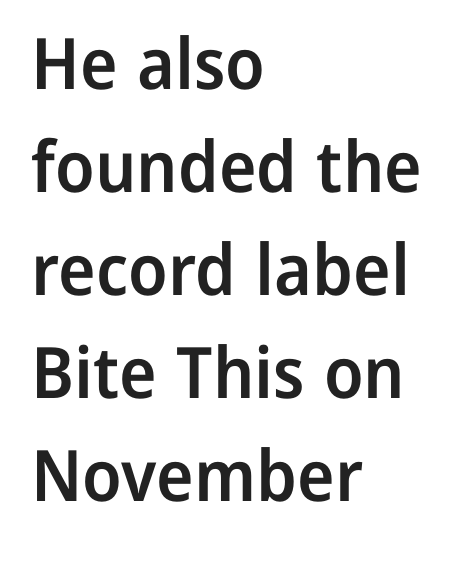
The image shows 71 px semibold sans-serif type, upright; set left-aligned, normal line spacing (1.45x), normal letter spacing, not underlined; low stroke contrast and a medium x-height.
